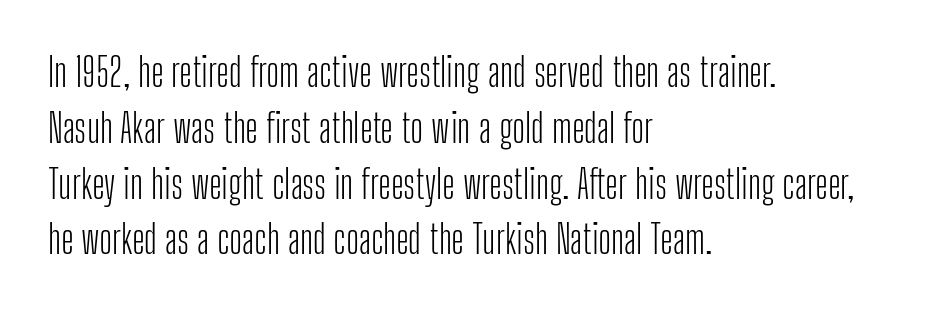
Spacing verdict: proportional, widths tailored to each character. Unlike italic type, these characters show no tilt at all. Leading: standard. Does the copy run flush right? No — it runs flush left.
